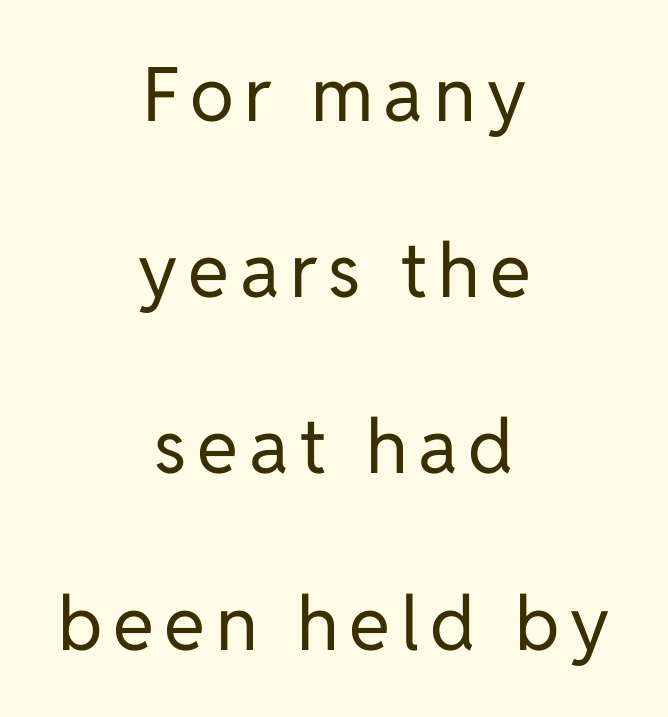
The image shows 75 px regular-weight sans-serif type, upright; set centered, loose line spacing (2.35x), not underlined; low stroke contrast and a medium x-height.
